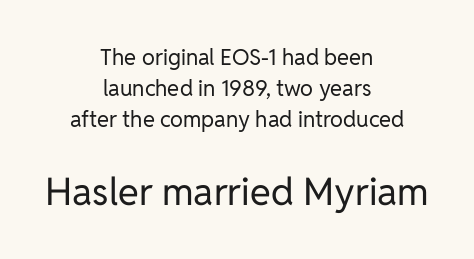
Q: Is the text bold? A: No.
Q: Is the text italic (slanted)? A: No, it is upright.
Q: Is the typeface a serif or a sans-serif typeface? A: Sans-serif.
Q: Is the text underlined? A: No.
Q: How is the paragraph aligned? A: Centered.
Q: Is the spacing between letters normal or unusually wide? A: Normal.
Q: Is the spacing between lines tight, normal or loose? A: Normal.
Q: Which block of text is set in a larger size, the first (top) or the second (bottom)? A: The second (bottom) one.
Q: Width (condensed, normal, or wide)? A: Normal.
Q: Stroke contrast? A: Low.
Q: x-height? A: Medium.
Q: Monospaced? A: No.
